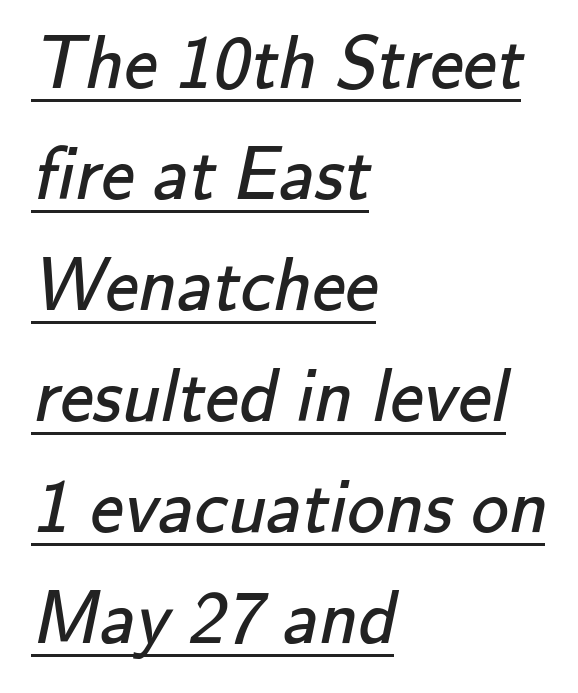
The image shows 75 px regular-weight sans-serif type; set left-aligned, normal line spacing (1.48x), normal letter spacing, underlined; low stroke contrast and a small x-height.
